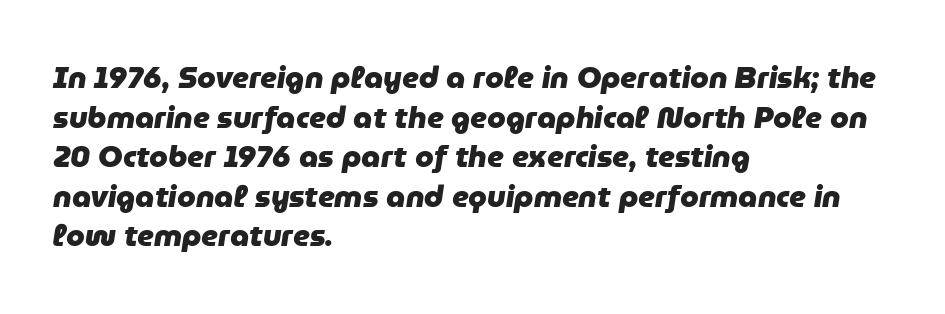
The image shows 30 px heavy type, italic (leaning right); set left-aligned, normal line spacing (1.32x), normal letter spacing, not underlined; low stroke contrast and a medium x-height.
